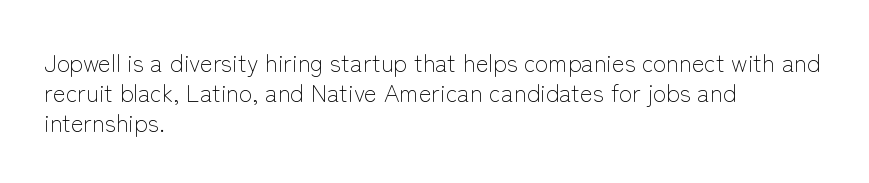
Q: Is the text bold? A: No.
Q: Is the text italic (slanted)? A: No, it is upright.
Q: Is the text underlined? A: No.
Q: How is the paragraph aligned? A: Left-aligned.
Q: Is the spacing between letters normal or unusually wide? A: Normal.
